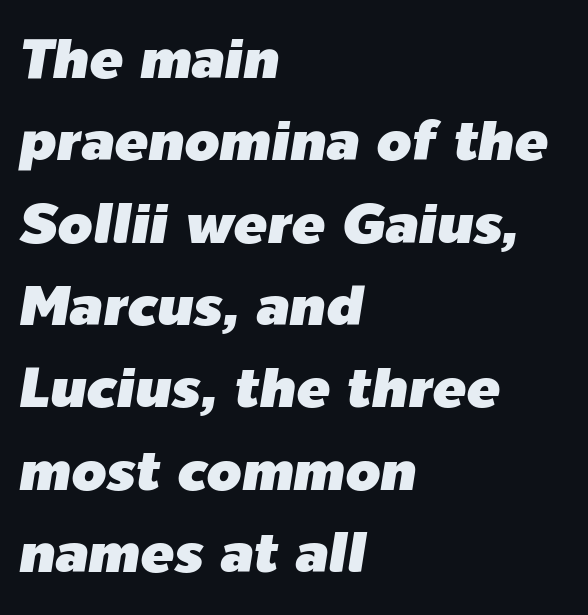
{"italic": "yes", "lean": "right", "slant_degrees": 9, "width": "normal", "stroke_contrast": "low", "x_height": "medium", "monospaced": "no", "underline": "no", "align": "left", "line_spacing": "normal", "line_spacing_ratio": 1.47, "letter_spacing": "normal", "letter_spacing_em": 0.0, "glyph_px": 56}
